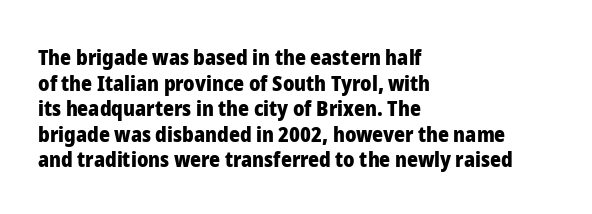
Q: Is the text bold? A: Yes.
Q: Is the text italic (slanted)? A: No, it is upright.
Q: Is the text underlined? A: No.
Q: How is the paragraph aligned? A: Left-aligned.
Q: Is the spacing between letters normal or unusually wide? A: Normal.
